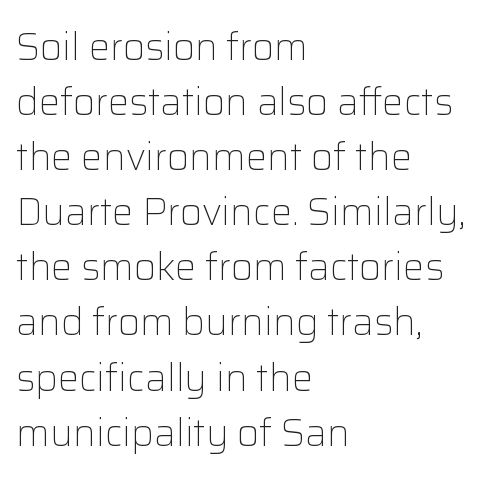
{"serif": "no", "italic": "no", "bold": "no", "weight": "light", "width": "normal", "stroke_contrast": "low", "x_height": "medium", "monospaced": "no", "underline": "no", "align": "left", "line_spacing": "normal", "line_spacing_ratio": 1.45, "letter_spacing": "normal", "letter_spacing_em": 0.0, "glyph_px": 38}
